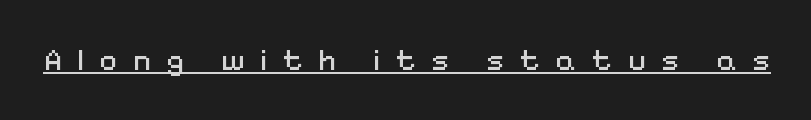
{"serif": "no", "italic": "no", "bold": "no", "weight": "regular", "width": "normal", "stroke_contrast": "medium", "x_height": "medium", "monospaced": "no", "underline": "yes", "letter_spacing": "wide", "letter_spacing_em": 0.49, "glyph_px": 31}
